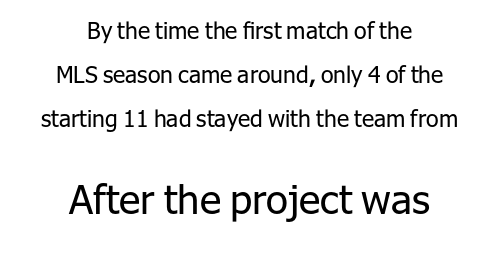
The passage shown is typed in a proportional face where columns would drift. One-word summary of the alignment: center. Inter-character spacing is left at the font's built-in metrics. This is sans-serif lettering, the kind often seen on screens and signage. The emphasis by scale lands on block number two, below. The typeface has the unassuming heft of standard copy or less.
